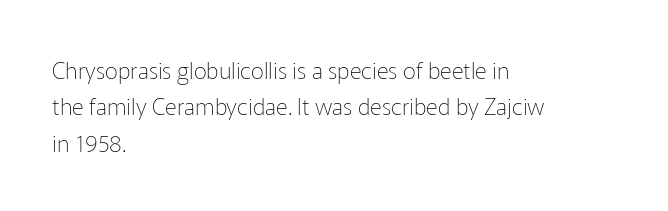
Compared with typical paragraphs, the rows here are spaced about the same. The letterforms sit at book weight or below. Ascenders rise straight up at ninety degrees. The lines are quadded left. Check the space under the baseline: it is left empty. Tracking value appears to be zero — textbook default spacing.
